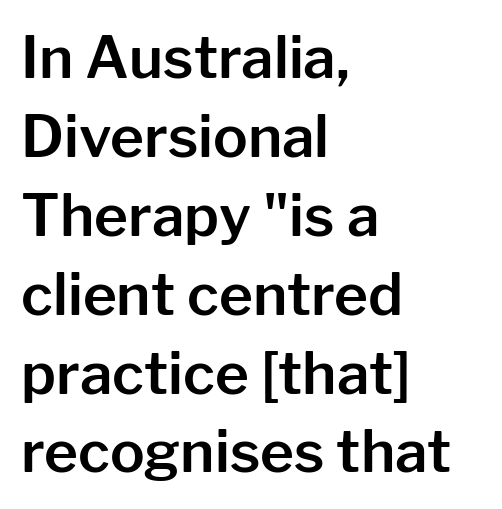
The image shows 58 px sans-serif type, upright; set left-aligned, normal line spacing (1.36x), normal letter spacing, not underlined; low stroke contrast and a medium x-height.
